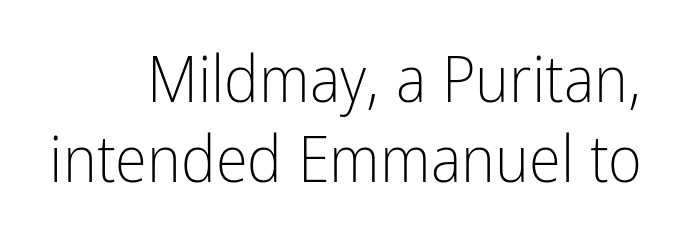
The image shows 65 px light, condensed sans-serif type, upright; set right-aligned, line spacing 1.23x, normal letter spacing, not underlined; low stroke contrast and a medium x-height.
